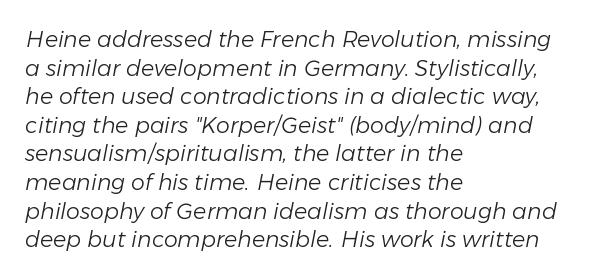
Q: Is the text bold? A: No.
Q: Is the text italic (slanted)? A: Yes, it leans right by about 11 degrees.
Q: Is the text underlined? A: No.
Q: How is the paragraph aligned? A: Left-aligned.
Q: Is the spacing between letters normal or unusually wide? A: Normal.
Q: Is the spacing between lines tight, normal or loose? A: Normal.
